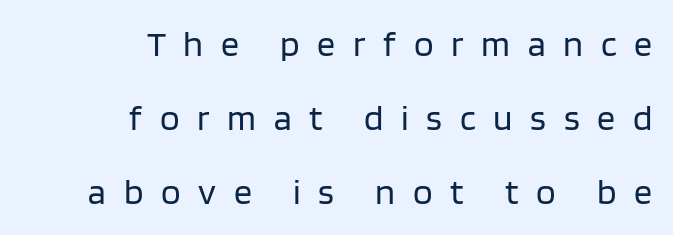
Q: Is the text bold? A: No.
Q: Is the text italic (slanted)? A: No, it is upright.
Q: Is the typeface a serif or a sans-serif typeface? A: Sans-serif.
Q: Is the text underlined? A: No.
Q: How is the paragraph aligned? A: Right-aligned.
Q: Is the spacing between letters normal or unusually wide? A: Unusually wide.
Q: Is the spacing between lines tight, normal or loose? A: Loose.
Q: Width (condensed, normal, or wide)? A: Normal.
Q: Stroke contrast? A: Low.
Q: x-height? A: Large.
Q: Monospaced? A: No.
